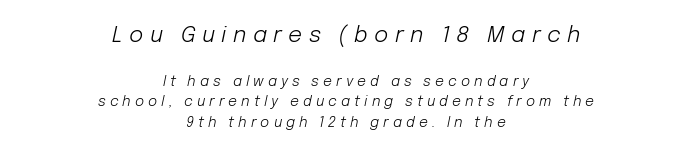
Q: Is the text bold? A: No.
Q: Is the text italic (slanted)? A: Yes, it leans right by about 12 degrees.
Q: Is the text underlined? A: No.
Q: How is the paragraph aligned? A: Centered.
Q: Is the spacing between letters normal or unusually wide? A: Unusually wide.
Q: Is the spacing between lines tight, normal or loose? A: Normal.
Q: Which block of text is set in a larger size, the first (top) or the second (bottom)? A: The first (top) one.
